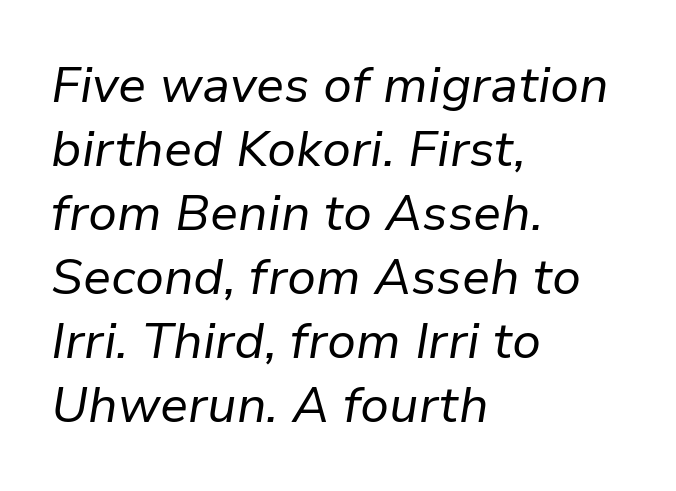
{"italic": "yes", "lean": "right", "slant_degrees": 9, "bold": "no", "weight": "regular", "width": "normal", "stroke_contrast": "low", "x_height": "medium", "monospaced": "no", "underline": "no", "align": "left", "line_spacing": "normal", "line_spacing_ratio": 1.28, "letter_spacing": "normal", "letter_spacing_em": 0.0, "glyph_px": 50}
